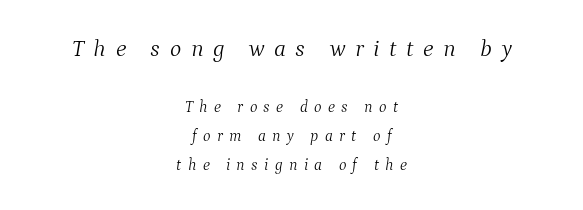
{"italic": "yes", "lean": "right", "slant_degrees": 9, "bold": "no", "underline": "no", "align": "center", "line_spacing_ratio": 1.81, "letter_spacing": "wide", "letter_spacing_em": 0.4, "larger_block": "first", "size_ratio": 1.5, "glyph_px": 24}
